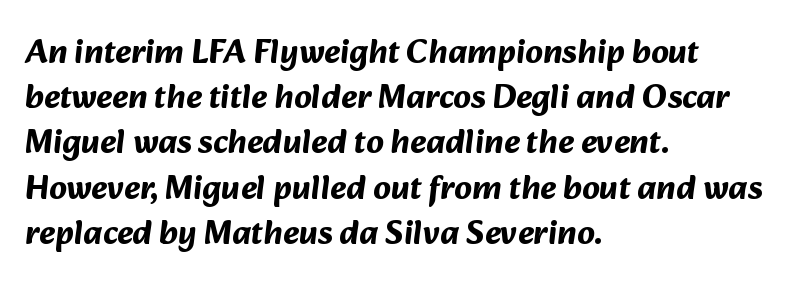
Casual observation: everything's shoved over to the left. The space directly below the letters is spotless. Varying glyph widths throughout — classic text-font behaviour. On the weight axis this lands at bold, roughly 700. Spacing between characters is what you'd get straight out of the box. Evenly set lines give the paragraph a standard silhouette.
